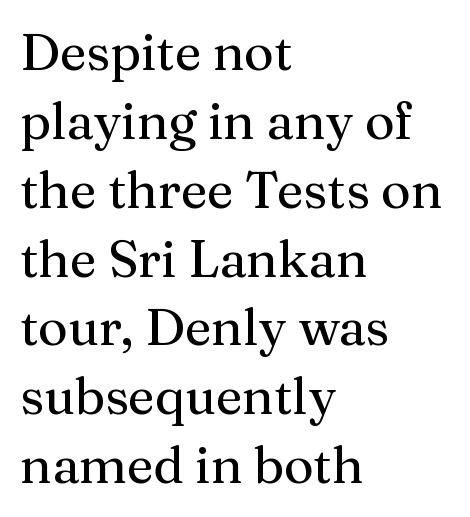
Standard letterfit; no display-style spreading of the glyphs. The paragraph has a hard left edge and a soft right edge. How would I describe the line gaps? Plain and ordinary. Think of a printed novel: that variable character pitch is what you see here. What kind of face is this? One with serifs. Notice how the stems are strictly vertical — no italics here.
